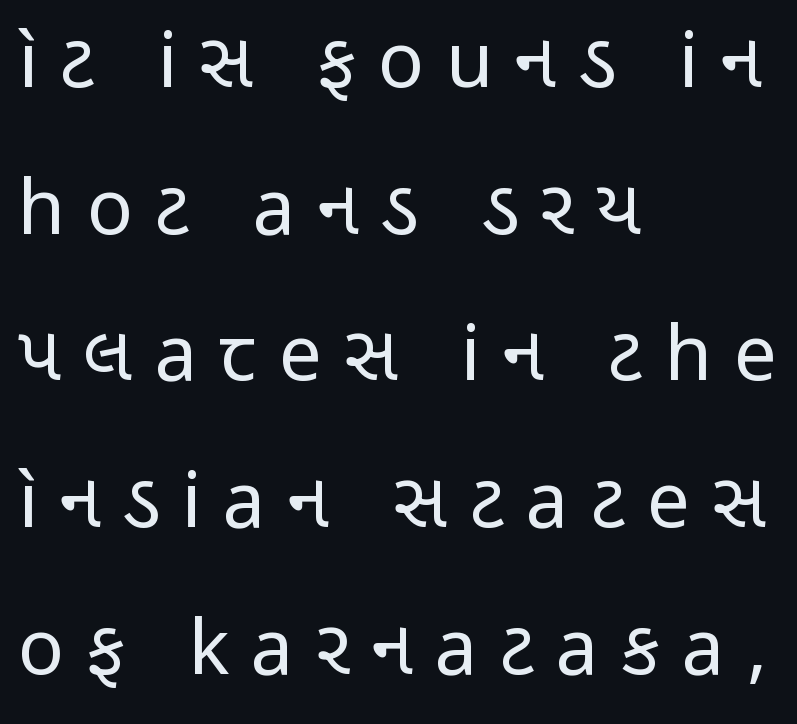
Q: Is the text bold? A: No.
Q: Is the text italic (slanted)? A: No, it is upright.
Q: Is the typeface a serif or a sans-serif typeface? A: Sans-serif.
Q: Is the text underlined? A: No.
Q: How is the paragraph aligned? A: Left-aligned.
Q: Is the spacing between letters normal or unusually wide? A: Unusually wide.
Q: Is the spacing between lines tight, normal or loose? A: Loose.
Q: Width (condensed, normal, or wide)? A: Condensed.
Q: Stroke contrast? A: Low.
Q: x-height? A: Medium.
Q: Monospaced? A: No.
